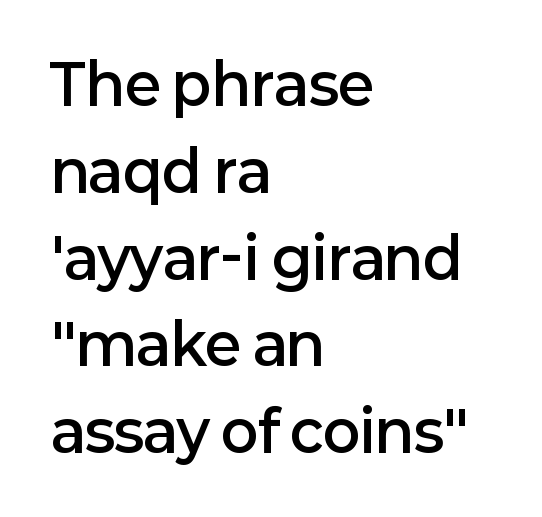
The ragged edge is on the right, which tells us the setting is flush left. Here the designer chose a conventional face with non-uniform glyph widths. Regarding leading, the lines here are spaced in the standard way. Font category for this specimen: sans-serif.
